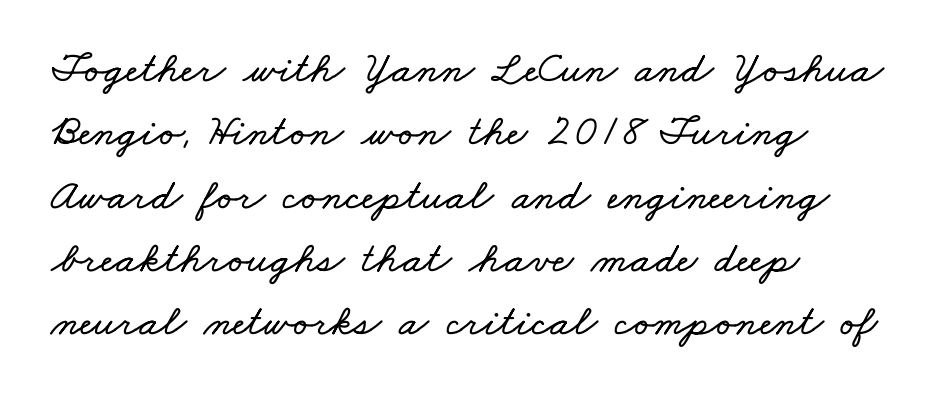
{"width": "wide", "stroke_contrast": "low", "x_height": "small", "monospaced": "no", "underline": "no", "align": "left", "line_spacing": "normal", "line_spacing_ratio": 1.44, "letter_spacing": "normal", "letter_spacing_em": 0.0, "glyph_px": 44}
